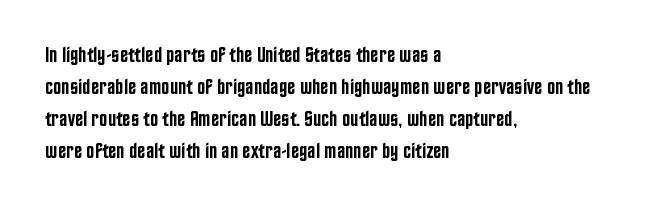
Q: Is the text bold? A: Semi-bold.
Q: Is the text italic (slanted)? A: No, it is upright.
Q: Is the text underlined? A: No.
Q: How is the paragraph aligned? A: Left-aligned.
Q: Is the spacing between letters normal or unusually wide? A: Normal.
Q: Is the spacing between lines tight, normal or loose? A: Normal.
